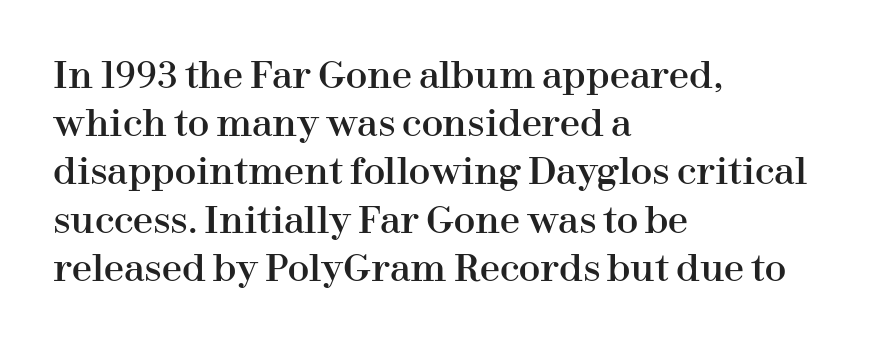
Q: Is the text italic (slanted)? A: No, it is upright.
Q: Is the typeface a serif or a sans-serif typeface? A: Serif.
Q: Is the text underlined? A: No.
Q: How is the paragraph aligned? A: Left-aligned.
Q: Is the spacing between letters normal or unusually wide? A: Normal.
Q: Is the spacing between lines tight, normal or loose? A: Normal.
Q: Width (condensed, normal, or wide)? A: Normal.
Q: Stroke contrast? A: High.
Q: x-height? A: Medium.
Q: Monospaced? A: No.
